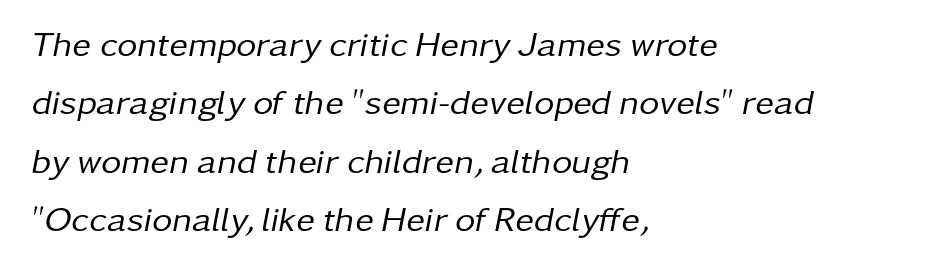
The image shows 35 px regular-weight type, italic (leaning right); set left-aligned, normal line spacing (1.67x), normal letter spacing, not underlined; low stroke contrast and a medium x-height.
